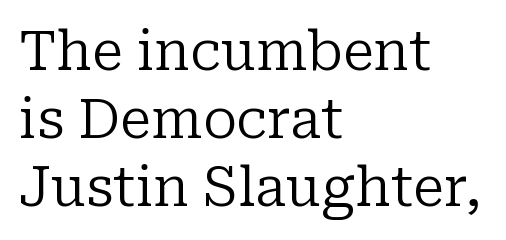
Q: Is the text bold? A: No.
Q: Is the text italic (slanted)? A: No, it is upright.
Q: Is the typeface a serif or a sans-serif typeface? A: Serif.
Q: Is the text underlined? A: No.
Q: How is the paragraph aligned? A: Left-aligned.
Q: Is the spacing between letters normal or unusually wide? A: Normal.
Q: Is the spacing between lines tight, normal or loose? A: Normal.
Q: Width (condensed, normal, or wide)? A: Normal.
Q: Stroke contrast? A: Low.
Q: x-height? A: Medium.
Q: Monospaced? A: No.
